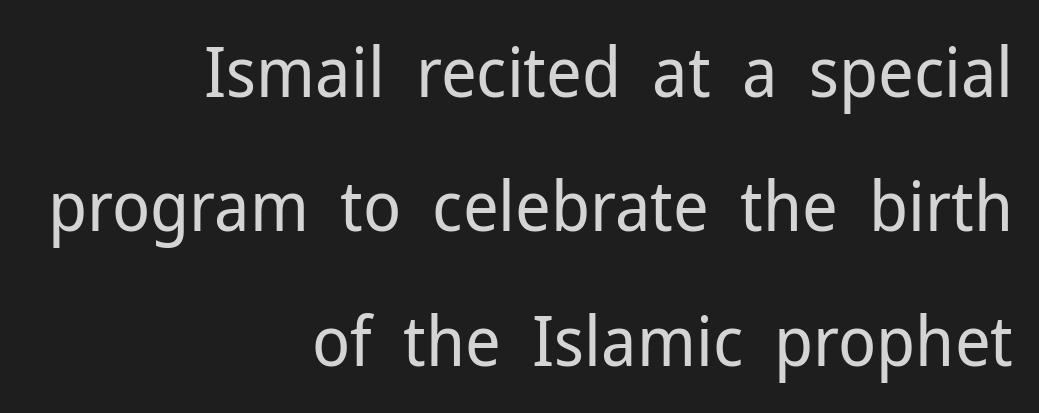
The axis of the letterforms is exactly vertical. The ragged edge is on the left, which tells us the setting is flush right. Nobody drew a line under any word here. No extra ink here — the face is not bold.
